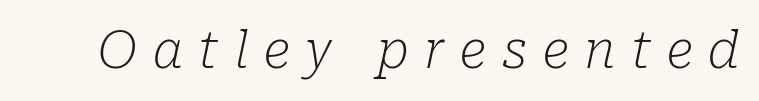
The image shows 51 px light serif type, italic (leaning right); set unusually wide letter spacing (+0.31 em), not underlined; low stroke contrast and a medium x-height.
